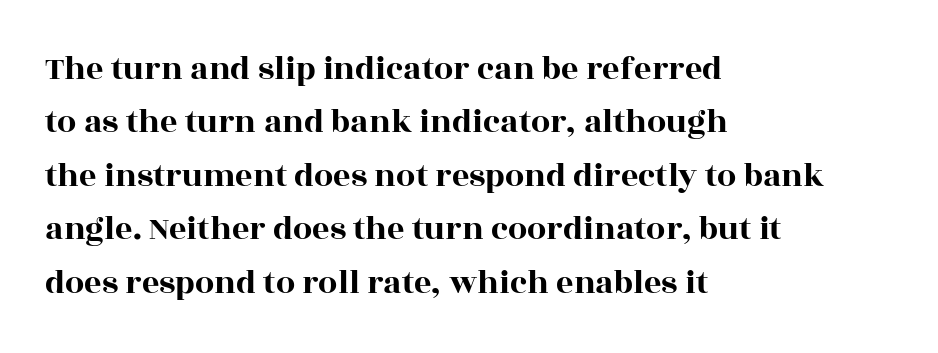
Serifs: yes, visible at the terminals of the letterforms. Caption: standard tracking, unaltered. The type sits square on the baseline with zero lean. Leading matches the norm, producing a regular column. Just letters on the line, the space beneath them empty.
